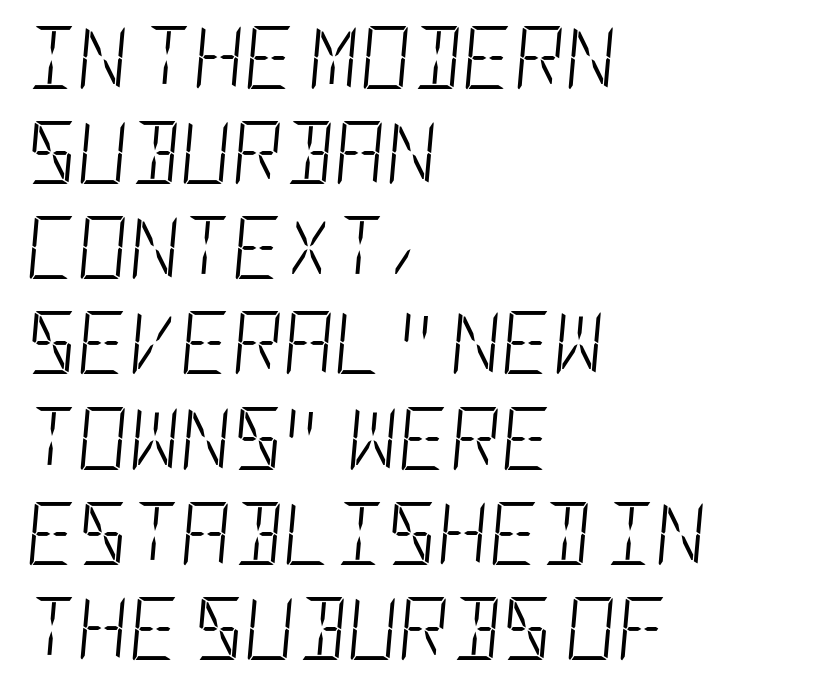
The typeface has the unassuming heft of standard copy or less. This sample keeps an unexceptional amount of space between lines. A classic flush-left, rag-right setting is used for this passage. The letters sit at their default tracking, neither squeezed nor spread. The rendering applies a slant to the glyphs.
